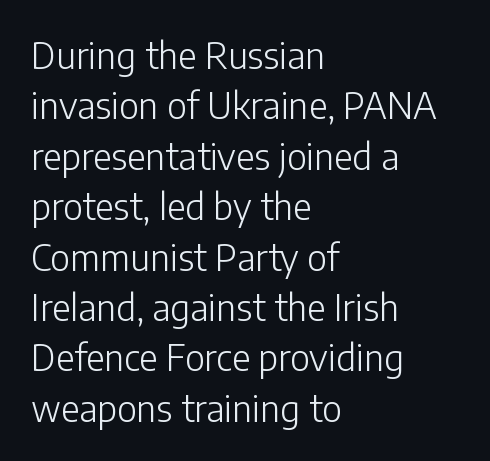
The image shows 36 px light sans-serif type, upright; set left-aligned, normal line spacing (1.4x), normal letter spacing, not underlined; low stroke contrast and a medium x-height.
